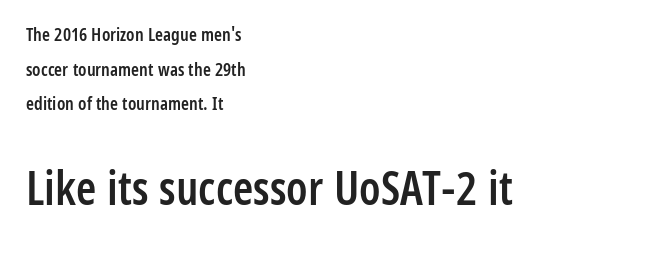
{"serif": "no", "italic": "no", "bold": "semi", "weight": "semibold", "width": "condensed", "stroke_contrast": "low", "x_height": "medium", "monospaced": "no", "underline": "no", "align": "left", "line_spacing": "loose", "line_spacing_ratio": 1.93, "letter_spacing": "normal", "letter_spacing_em": 0.0, "larger_block": "second", "size_ratio": 2.56, "glyph_px": 46}
